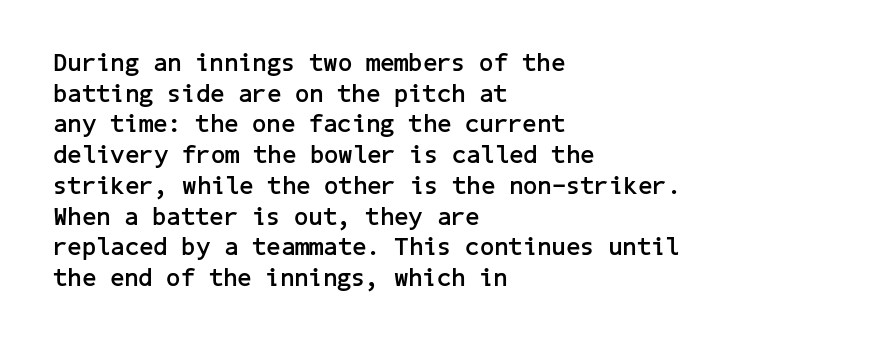
In CSS terms this would be text-align: left. Anything drawn beneath the words? Only blank space. Posture: upright roman. As a designer I'd log this as weight 700, bold.
